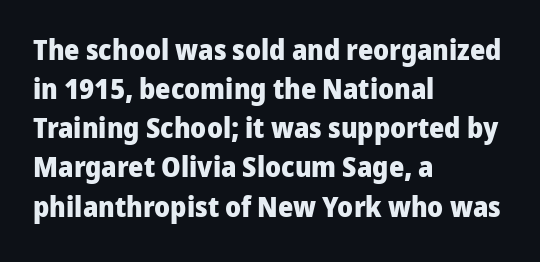
The image shows 29 px heavy sans-serif type, upright; set left-aligned, normal line spacing (1.35x), normal letter spacing, not underlined; low stroke contrast and a medium x-height.
